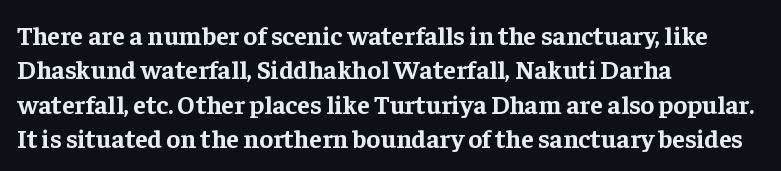
Q: Is the text bold? A: Yes.
Q: Is the text italic (slanted)? A: No, it is upright.
Q: Is the text underlined? A: No.
Q: How is the paragraph aligned? A: Left-aligned.
Q: Is the spacing between letters normal or unusually wide? A: Normal.
Q: Is the spacing between lines tight, normal or loose? A: Normal.
